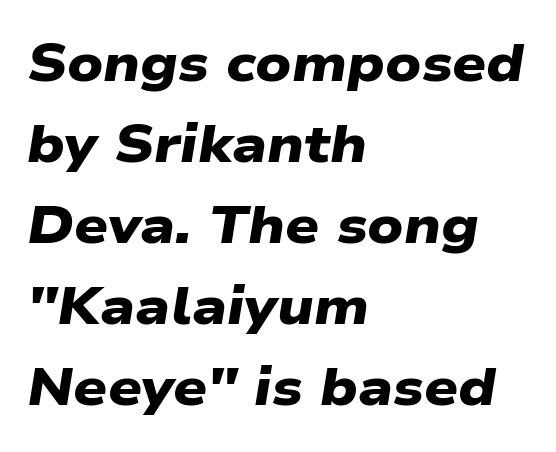
The image shows 53 px heavy, wide sans-serif type; set left-aligned, normal line spacing (1.53x), normal letter spacing, not underlined; low stroke contrast and a medium x-height.
